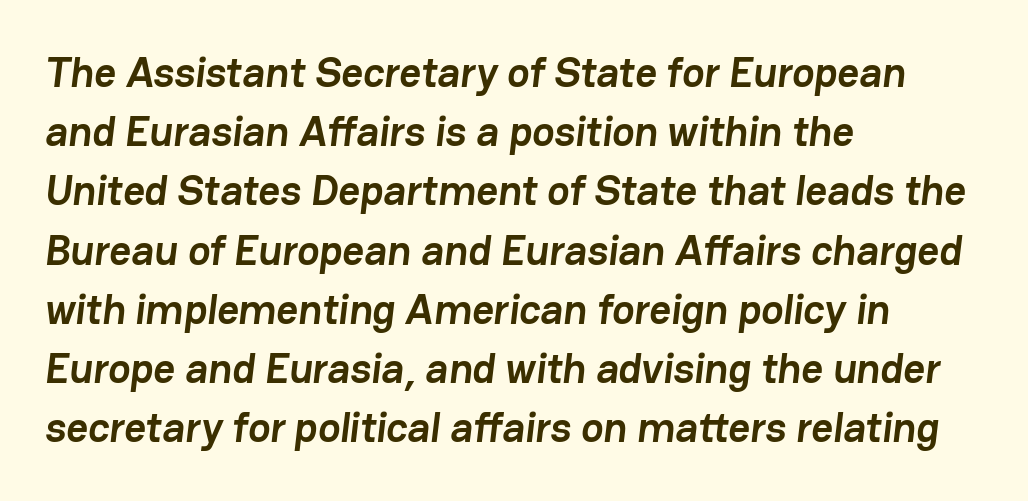
Q: Is the text bold? A: Yes.
Q: Is the typeface a serif or a sans-serif typeface? A: Sans-serif.
Q: Is the text underlined? A: No.
Q: How is the paragraph aligned? A: Left-aligned.
Q: Is the spacing between letters normal or unusually wide? A: Normal.
Q: Is the spacing between lines tight, normal or loose? A: Normal.
Q: Width (condensed, normal, or wide)? A: Normal.
Q: Stroke contrast? A: Low.
Q: x-height? A: Medium.
Q: Monospaced? A: No.
